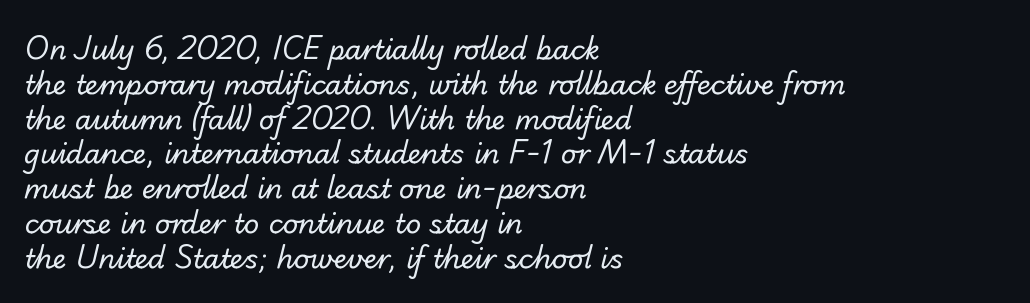
This rendering uses left alignment, leaving the right contour irregular. The cut favours lightness, reaching ordinary text weight at its darkest. Just letters on the line, the space beneath them empty. Inter-character spacing is left at the font's built-in metrics. Normally led — the rows are evenly, conventionally spaced.
